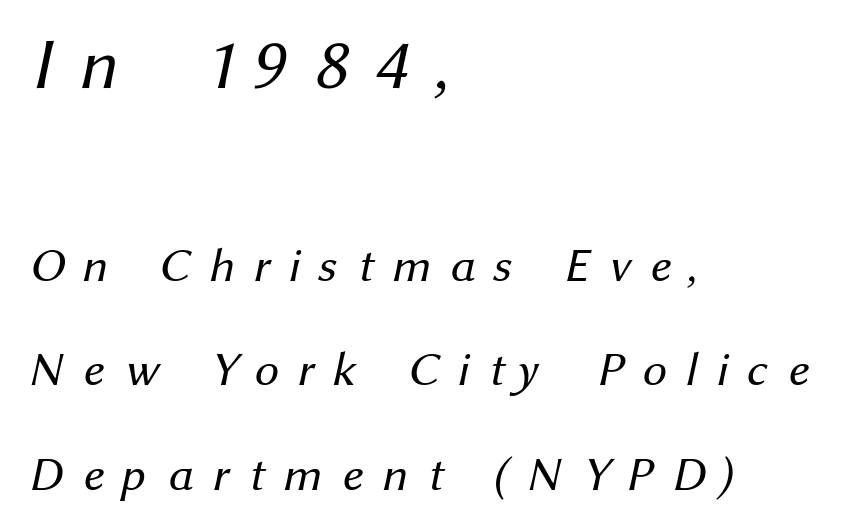
The image shows 72 px regular-weight sans-serif type; set left-aligned, loose line spacing (2.18x), unusually wide letter spacing (+0.39 em), not underlined; the first (top) block is 1.5x larger; medium stroke contrast and a medium x-height.
